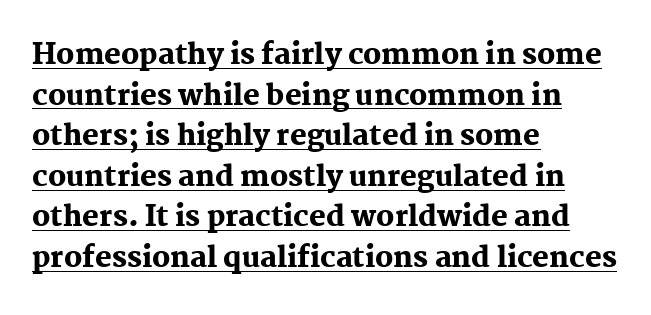
This sample uses plain, unmodified letter spacing. Is this a sans? No — the strokes have serifs. Character widths vary here, with narrow letters taking less room than wide ones. Line beginnings align vertically; line endings do not. Vertically, the passage feels balanced, rows spaced as you'd expect. What decoration does the sample have? An underline.
